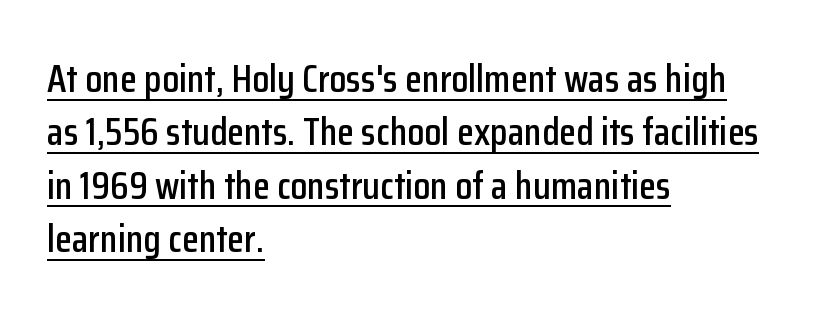
Q: Is the text italic (slanted)? A: No, it is upright.
Q: Is the typeface a serif or a sans-serif typeface? A: Sans-serif.
Q: Is the text underlined? A: Yes.
Q: How is the paragraph aligned? A: Left-aligned.
Q: Is the spacing between letters normal or unusually wide? A: Normal.
Q: Is the spacing between lines tight, normal or loose? A: Normal.
Q: Width (condensed, normal, or wide)? A: Condensed.
Q: Stroke contrast? A: Low.
Q: x-height? A: Medium.
Q: Monospaced? A: No.
